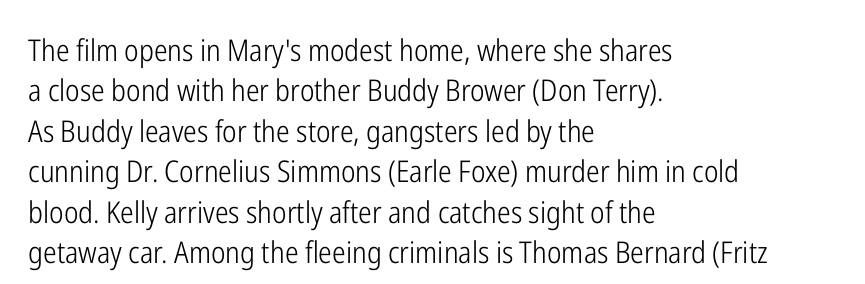
Q: Is the text bold? A: No.
Q: Is the text italic (slanted)? A: No, it is upright.
Q: Is the typeface a serif or a sans-serif typeface? A: Sans-serif.
Q: Is the text underlined? A: No.
Q: How is the paragraph aligned? A: Left-aligned.
Q: Is the spacing between letters normal or unusually wide? A: Normal.
Q: Is the spacing between lines tight, normal or loose? A: Normal.
Q: Width (condensed, normal, or wide)? A: Condensed.
Q: Stroke contrast? A: Low.
Q: x-height? A: Medium.
Q: Monospaced? A: No.
